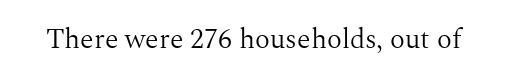
The image shows 28 px light serif type, upright; set normal letter spacing, not underlined; medium stroke contrast and a medium x-height.
